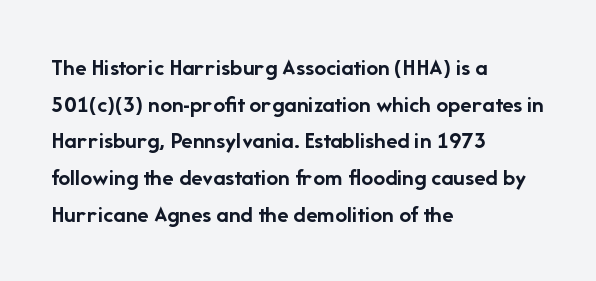
{"italic": "no", "bold": "yes", "underline": "no", "align": "left", "line_spacing": "normal", "line_spacing_ratio": 1.53, "letter_spacing": "normal", "letter_spacing_em": 0.0, "glyph_px": 24}
